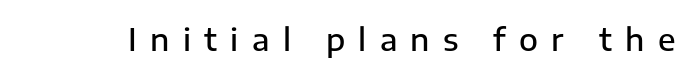
The image shows 31 px semibold sans-serif type, upright; set unusually wide letter spacing (+0.43 em), not underlined; low stroke contrast and a medium x-height.
